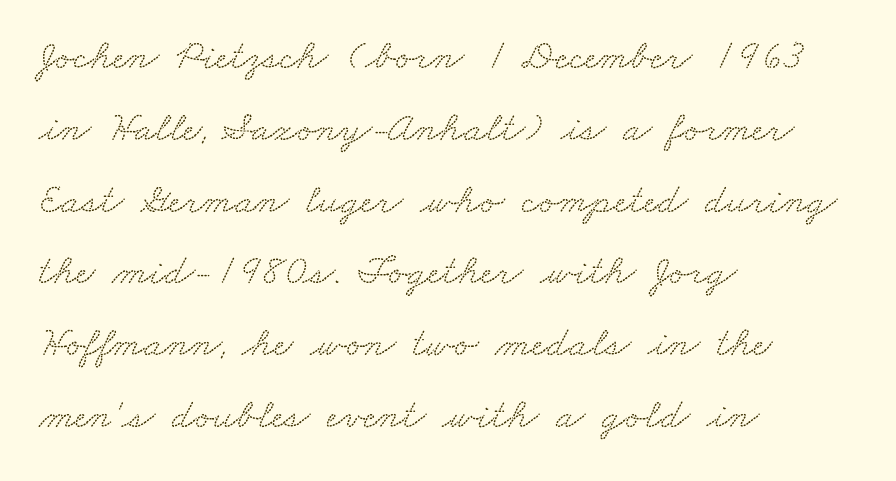
{"serif": "yes", "width": "wide", "stroke_contrast": "low", "x_height": "small", "monospaced": "no", "underline": "no", "align": "left", "line_spacing_ratio": 1.71, "letter_spacing": "normal", "letter_spacing_em": 0.0, "glyph_px": 42}
